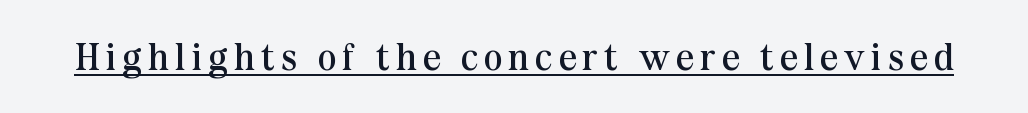
Q: Is the text bold? A: No.
Q: Is the text italic (slanted)? A: No, it is upright.
Q: Is the typeface a serif or a sans-serif typeface? A: Serif.
Q: Is the text underlined? A: Yes.
Q: Width (condensed, normal, or wide)? A: Normal.
Q: Stroke contrast? A: Medium.
Q: x-height? A: Medium.
Q: Monospaced? A: No.
